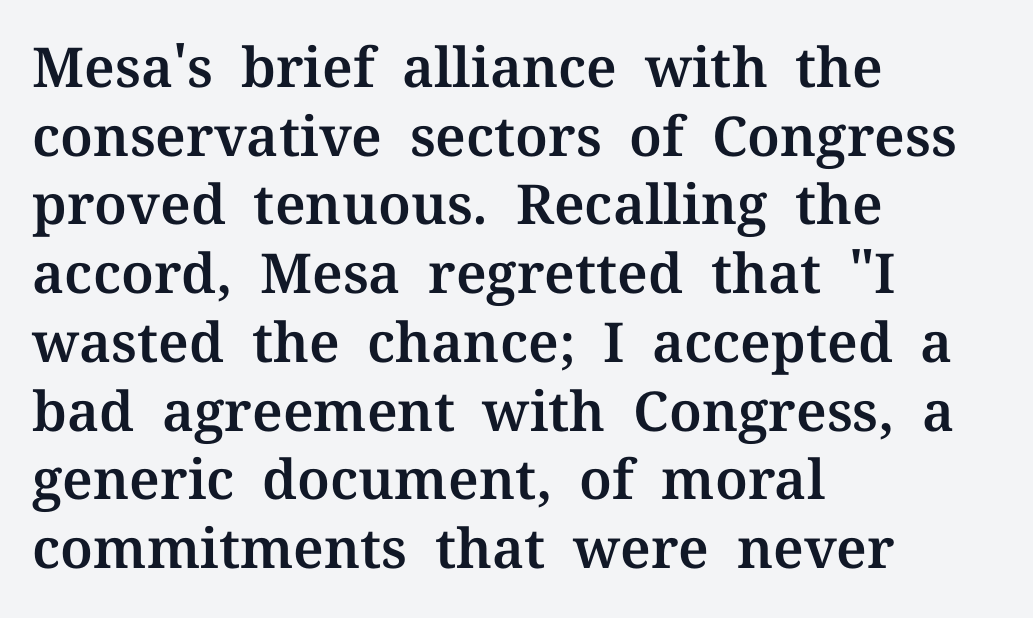
Q: Is the text italic (slanted)? A: No, it is upright.
Q: Is the typeface a serif or a sans-serif typeface? A: Serif.
Q: Is the text underlined? A: No.
Q: How is the paragraph aligned? A: Left-aligned.
Q: Is the spacing between letters normal or unusually wide? A: Normal.
Q: Is the spacing between lines tight, normal or loose? A: Normal.
Q: Width (condensed, normal, or wide)? A: Normal.
Q: Stroke contrast? A: Medium.
Q: x-height? A: Medium.
Q: Monospaced? A: No.
